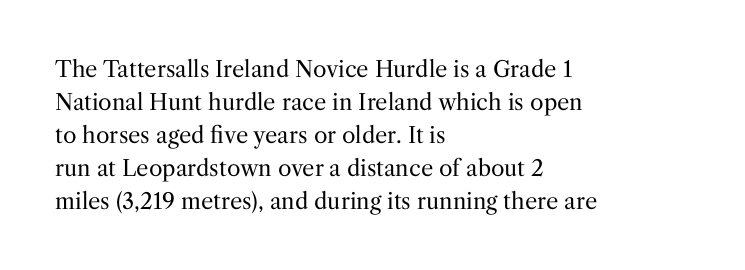
{"italic": "no", "bold": "no", "underline": "no", "align": "left", "line_spacing": "normal", "line_spacing_ratio": 1.5, "letter_spacing": "normal", "letter_spacing_em": 0.0, "glyph_px": 22}
